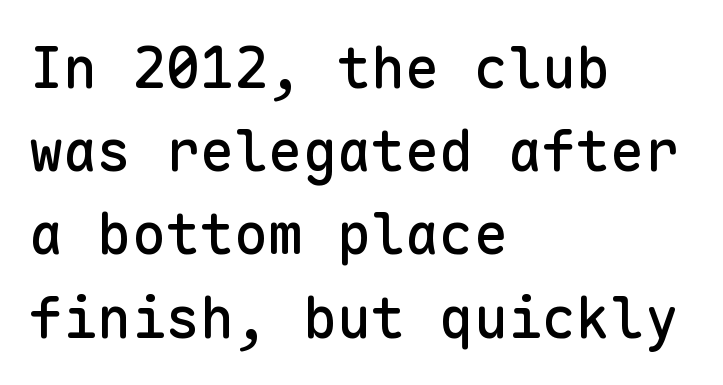
The image shows 57 px sans-serif type, upright, monospaced; set left-aligned, normal line spacing (1.46x), normal letter spacing, not underlined; low stroke contrast and a medium x-height.
